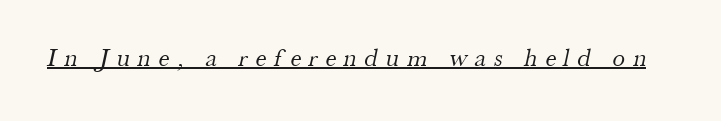
Every word sits above its own underline. This reads as an unemphasized weight, regular at the heaviest. Loose tracking; the words dissolve into strings of separated letters.
